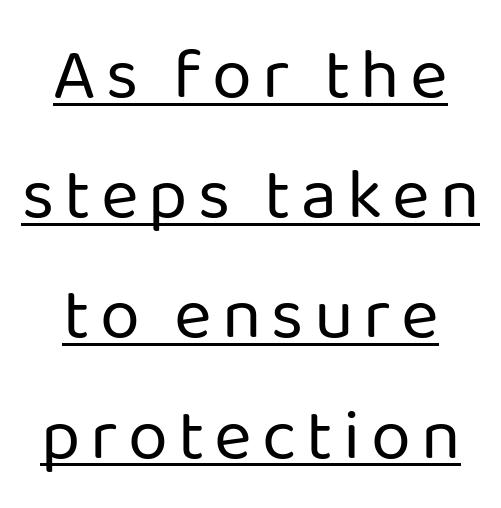
{"serif": "no", "italic": "no", "bold": "no", "weight": "regular", "width": "normal", "stroke_contrast": "low", "x_height": "medium", "monospaced": "no", "underline": "yes", "line_spacing": "normal", "line_spacing_ratio": 1.67, "glyph_px": 72}
